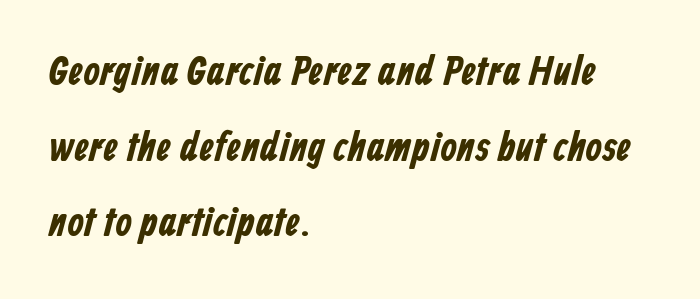
Regarding serifs, this sample does without them. The lines in this sample share a left origin and differ only in where they stop. These lines are rendered in a variable-pitch font. In terms of letterspacing, this is plain default setting. Beneath every word, the page is bare.
